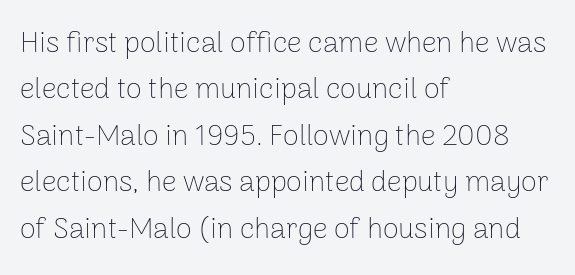
{"serif": "no", "italic": "no", "bold": "no", "weight": "thin", "width": "normal", "stroke_contrast": "low", "x_height": "medium", "monospaced": "no", "underline": "no", "align": "left", "line_spacing": "normal", "line_spacing_ratio": 1.6, "letter_spacing": "normal", "letter_spacing_em": 0.0, "glyph_px": 29}
